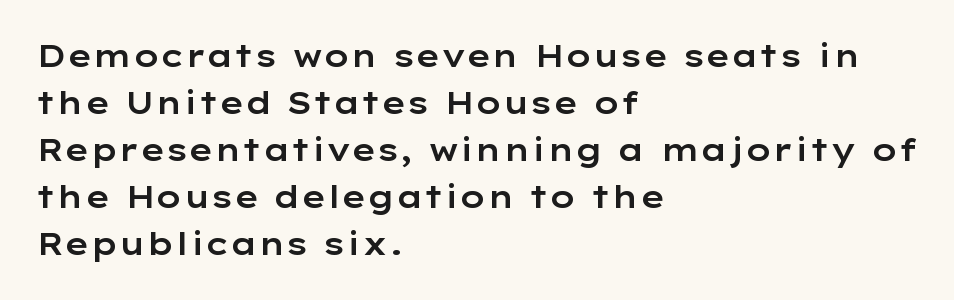
{"serif": "no", "italic": "no", "width": "wide", "stroke_contrast": "low", "x_height": "medium", "monospaced": "no", "underline": "no", "align": "left", "line_spacing": "normal", "line_spacing_ratio": 1.52, "letter_spacing": "normal", "letter_spacing_em": 0.0, "glyph_px": 31}
